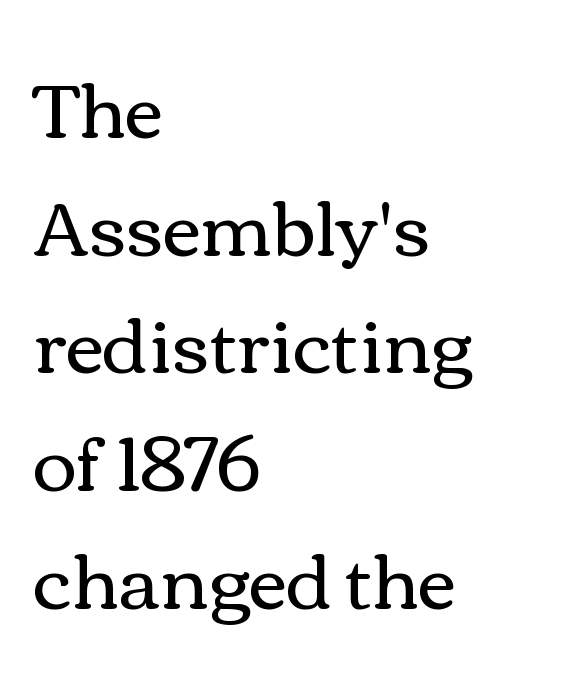
Posture: upright roman. The rendering uses a moderate line-height, typical for paragraphs. Compared with a typical body face, this is equally light or lighter still. Character widths vary here, with narrow letters taking less room than wide ones. Standard letterfit; no display-style spreading of the glyphs. The compositor pushed each line to the left boundary.
